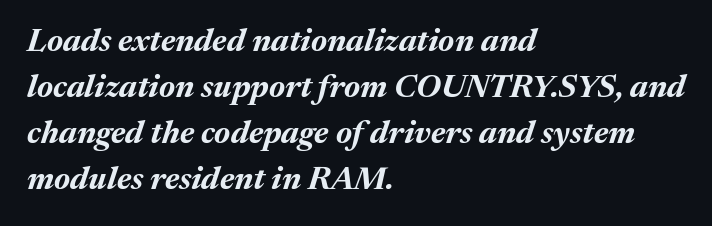
The image shows 32 px bold type, italic (leaning right); set left-aligned, normal line spacing (1.44x), normal letter spacing, not underlined; medium stroke contrast and a medium x-height.
